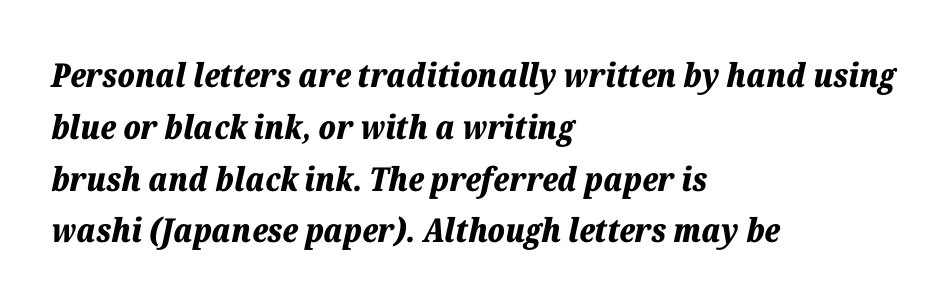
Unmarked baselines from the first word to the last. These lines were composed using italics. The face used here is proportionally spaced, like ordinary book or web type. Rows of type keep a routine distance in the vertical direction.
